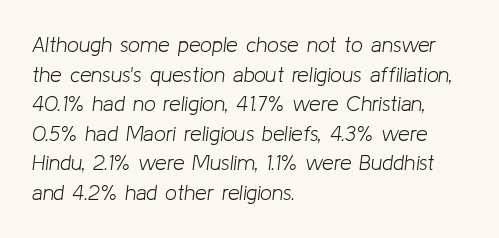
The rows are spaced the way most documents space them. No chunkiness to these letters — they're not bold. All the whitespace from short lines collects on the right. The words here are not underlined. Nobody touched the tracking dial on this one. Would a proofreader flag this as italicized? Yes.
